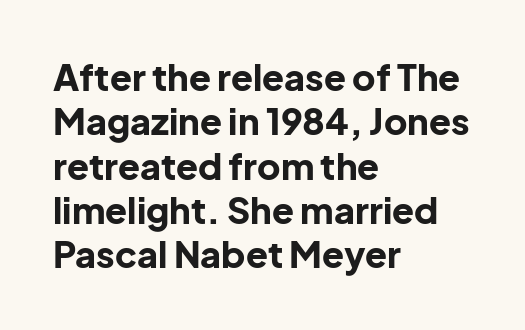
Q: Is the text bold? A: Yes.
Q: Is the text italic (slanted)? A: No, it is upright.
Q: Is the typeface a serif or a sans-serif typeface? A: Sans-serif.
Q: Is the text underlined? A: No.
Q: How is the paragraph aligned? A: Left-aligned.
Q: Is the spacing between letters normal or unusually wide? A: Normal.
Q: Width (condensed, normal, or wide)? A: Normal.
Q: Stroke contrast? A: Low.
Q: x-height? A: Medium.
Q: Monospaced? A: No.
